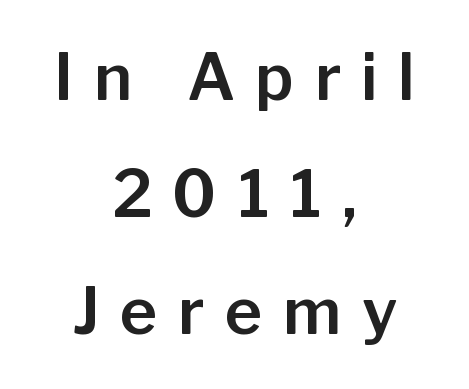
Q: Is the text italic (slanted)? A: No, it is upright.
Q: Is the typeface a serif or a sans-serif typeface? A: Sans-serif.
Q: Is the text underlined? A: No.
Q: How is the paragraph aligned? A: Centered.
Q: Is the spacing between letters normal or unusually wide? A: Unusually wide.
Q: Width (condensed, normal, or wide)? A: Normal.
Q: Stroke contrast? A: Low.
Q: x-height? A: Medium.
Q: Monospaced? A: No.
